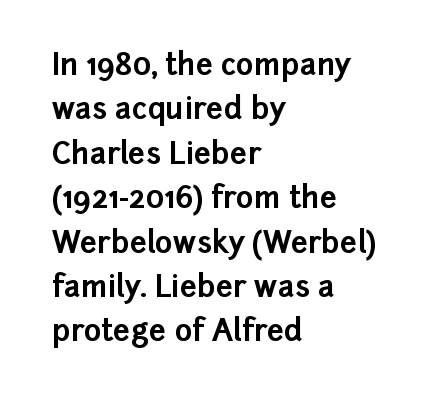
Q: Is the text bold? A: Yes.
Q: Is the text italic (slanted)? A: No, it is upright.
Q: Is the typeface a serif or a sans-serif typeface? A: Sans-serif.
Q: Is the text underlined? A: No.
Q: How is the paragraph aligned? A: Left-aligned.
Q: Is the spacing between letters normal or unusually wide? A: Normal.
Q: Is the spacing between lines tight, normal or loose? A: Normal.
Q: Width (condensed, normal, or wide)? A: Normal.
Q: Stroke contrast? A: Low.
Q: x-height? A: Medium.
Q: Monospaced? A: No.
